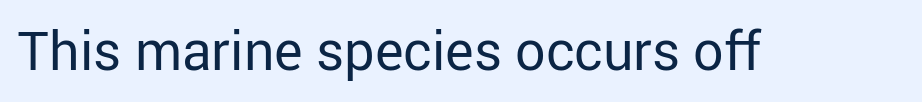
{"serif": "no", "italic": "no", "bold": "no", "weight": "regular", "width": "normal", "stroke_contrast": "low", "x_height": "medium", "monospaced": "no", "underline": "no", "letter_spacing": "normal", "letter_spacing_em": 0.0, "glyph_px": 54}
